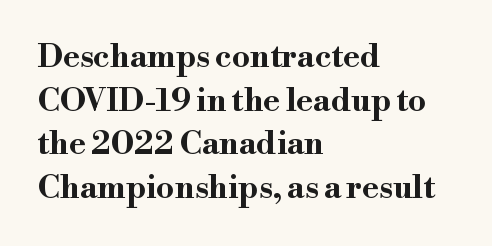
Q: Is the text bold? A: Yes.
Q: Is the text italic (slanted)? A: No, it is upright.
Q: Is the typeface a serif or a sans-serif typeface? A: Serif.
Q: Is the text underlined? A: No.
Q: How is the paragraph aligned? A: Left-aligned.
Q: Is the spacing between letters normal or unusually wide? A: Normal.
Q: Is the spacing between lines tight, normal or loose? A: Normal.
Q: Width (condensed, normal, or wide)? A: Wide.
Q: Stroke contrast? A: High.
Q: x-height? A: Small.
Q: Monospaced? A: No.
